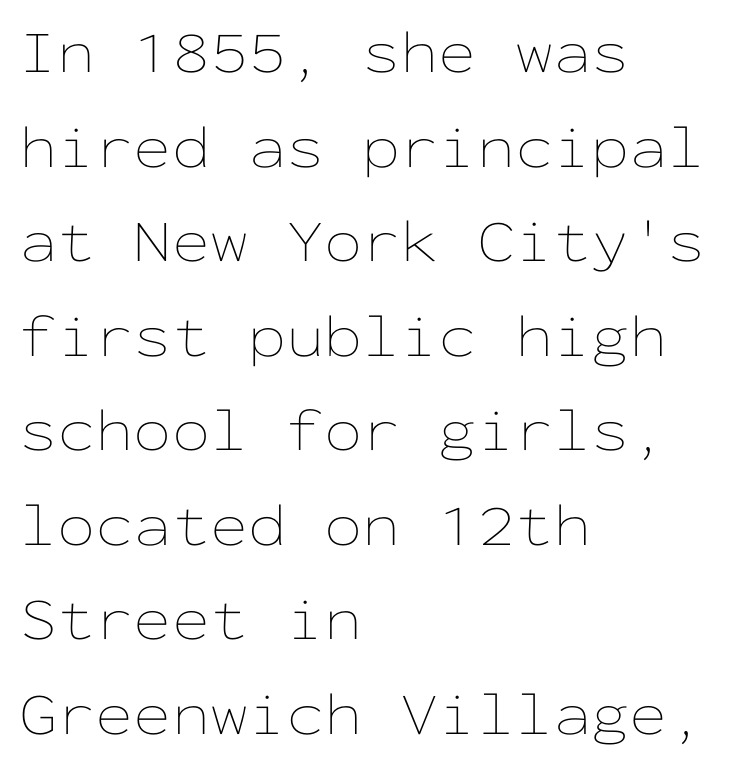
Q: Is the text bold? A: No.
Q: Is the text italic (slanted)? A: No, it is upright.
Q: Is the text underlined? A: No.
Q: How is the paragraph aligned? A: Left-aligned.
Q: Is the spacing between letters normal or unusually wide? A: Normal.
Q: Is the spacing between lines tight, normal or loose? A: Normal.
Q: Width (condensed, normal, or wide)? A: Wide.
Q: Stroke contrast? A: Low.
Q: x-height? A: Medium.
Q: Monospaced? A: Yes.
